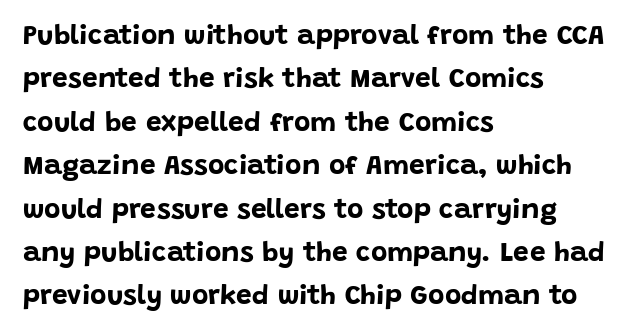
The image shows 28 px bold sans-serif type, upright; set left-aligned, normal line spacing (1.55x), normal letter spacing, not underlined; low stroke contrast and a large x-height.
